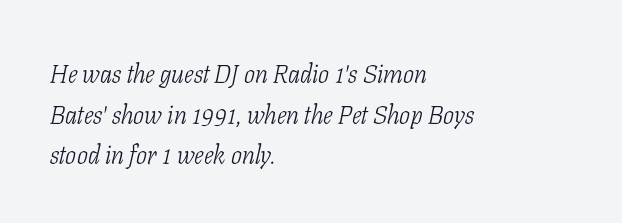
Ink coverage per letter is moderate at most. Nobody drew a line under any word here. The horizontal fit of the characters is conventional and even. Visually the block forms a straight wall on the left and a jagged coastline on the right. Style check: oblique.
